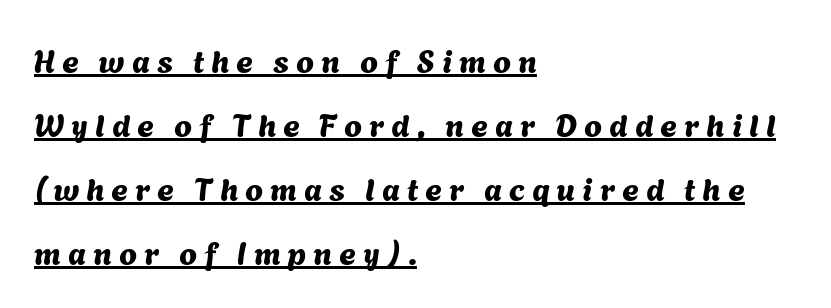
Q: Is the typeface a serif or a sans-serif typeface? A: Sans-serif.
Q: Is the text underlined? A: Yes.
Q: How is the paragraph aligned? A: Left-aligned.
Q: Is the spacing between letters normal or unusually wide? A: Unusually wide.
Q: Is the spacing between lines tight, normal or loose? A: Loose.
Q: Width (condensed, normal, or wide)? A: Normal.
Q: Stroke contrast? A: Medium.
Q: x-height? A: Medium.
Q: Monospaced? A: No.
